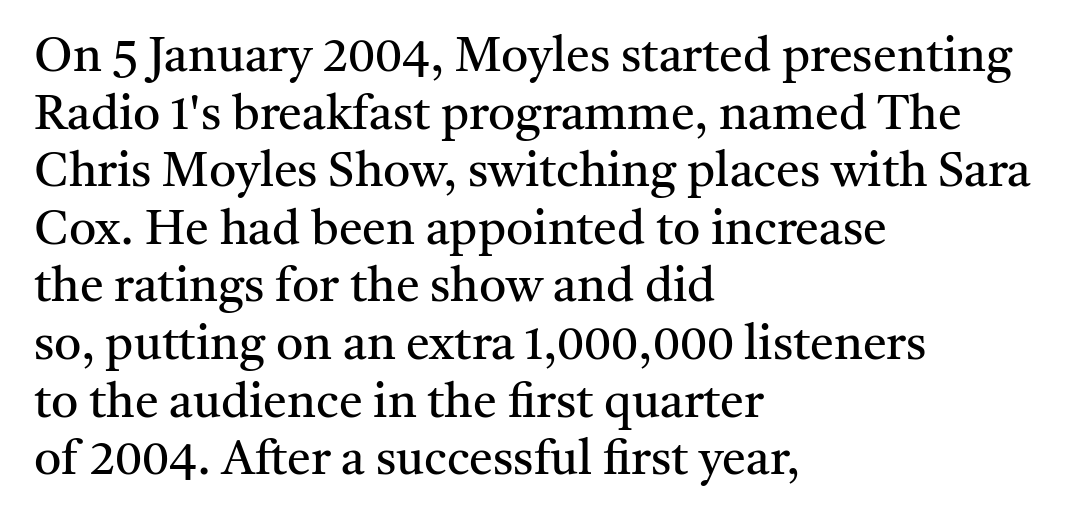
Q: Is the text bold? A: No.
Q: Is the text italic (slanted)? A: No, it is upright.
Q: Is the typeface a serif or a sans-serif typeface? A: Serif.
Q: Is the text underlined? A: No.
Q: How is the paragraph aligned? A: Left-aligned.
Q: Is the spacing between letters normal or unusually wide? A: Normal.
Q: Width (condensed, normal, or wide)? A: Normal.
Q: Stroke contrast? A: Medium.
Q: x-height? A: Medium.
Q: Monospaced? A: No.
